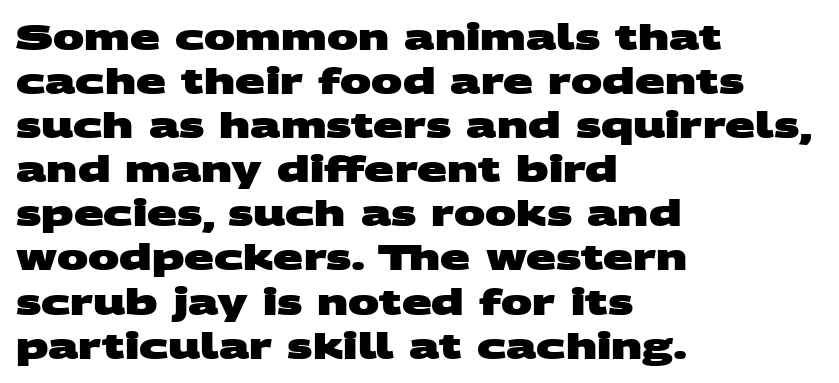
{"serif": "no", "bold": "yes", "weight": "heavy", "width": "wide", "stroke_contrast": "medium", "x_height": "large", "monospaced": "no", "underline": "no", "align": "left", "line_spacing": "normal", "line_spacing_ratio": 1.26, "letter_spacing": "normal", "letter_spacing_em": 0.0, "glyph_px": 35}
